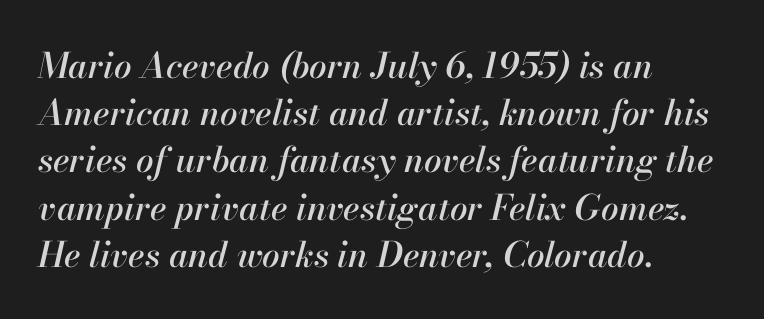
The image shows 35 px text type, italic (leaning right); set left-aligned, normal line spacing (1.35x), normal letter spacing, not underlined; high stroke contrast and a small x-height.
